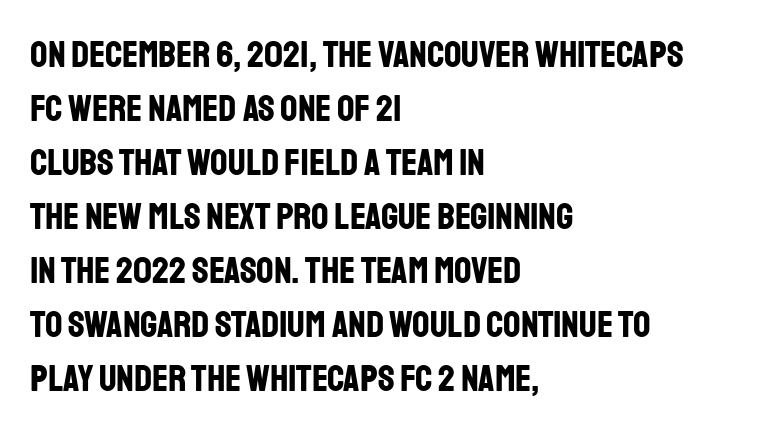
Q: Is the text bold? A: Yes.
Q: Is the text italic (slanted)? A: No, it is upright.
Q: Is the typeface a serif or a sans-serif typeface? A: Sans-serif.
Q: Is the text underlined? A: No.
Q: How is the paragraph aligned? A: Left-aligned.
Q: Is the spacing between letters normal or unusually wide? A: Normal.
Q: Is the spacing between lines tight, normal or loose? A: Normal.
Q: Width (condensed, normal, or wide)? A: Condensed.
Q: Stroke contrast? A: Low.
Q: x-height? A: Large.
Q: Monospaced? A: No.
